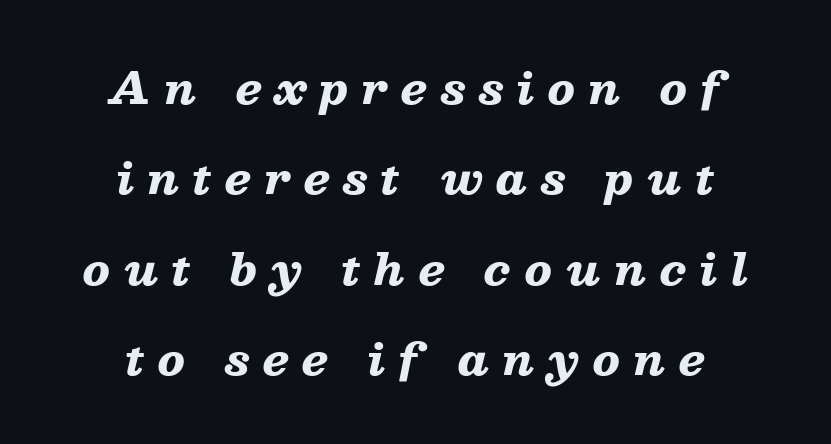
The image shows 42 px heavy, wide type, italic (leaning right); set centered, loose line spacing (2.15x), unusually wide letter spacing (+0.32 em), not underlined; low stroke contrast and a medium x-height.
